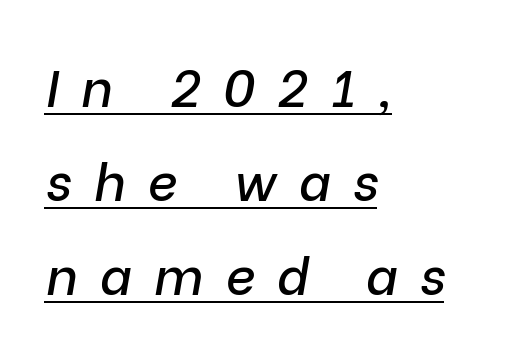
The letters are slanted; this is an italic face. What stands out about the letter spacing? Its width — letters are far apart. Honestly, the underline is the first thing you notice here. Character widths vary here, with narrow letters taking less room than wide ones. Casual observation: everything's shoved over to the left.
